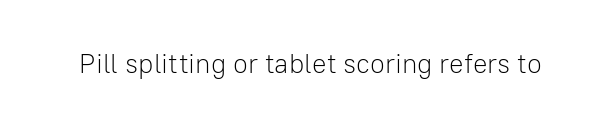
The image shows 27 px text type, upright; set normal letter spacing, not underlined.
